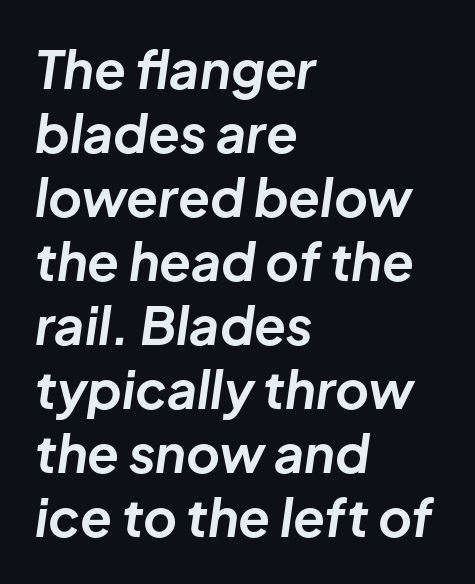
Q: Is the text bold? A: Yes.
Q: Is the text italic (slanted)? A: Yes, it leans right by about 8 degrees.
Q: Is the text underlined? A: No.
Q: How is the paragraph aligned? A: Left-aligned.
Q: Is the spacing between letters normal or unusually wide? A: Normal.
Q: Width (condensed, normal, or wide)? A: Normal.
Q: Stroke contrast? A: Low.
Q: x-height? A: Medium.
Q: Monospaced? A: No.
